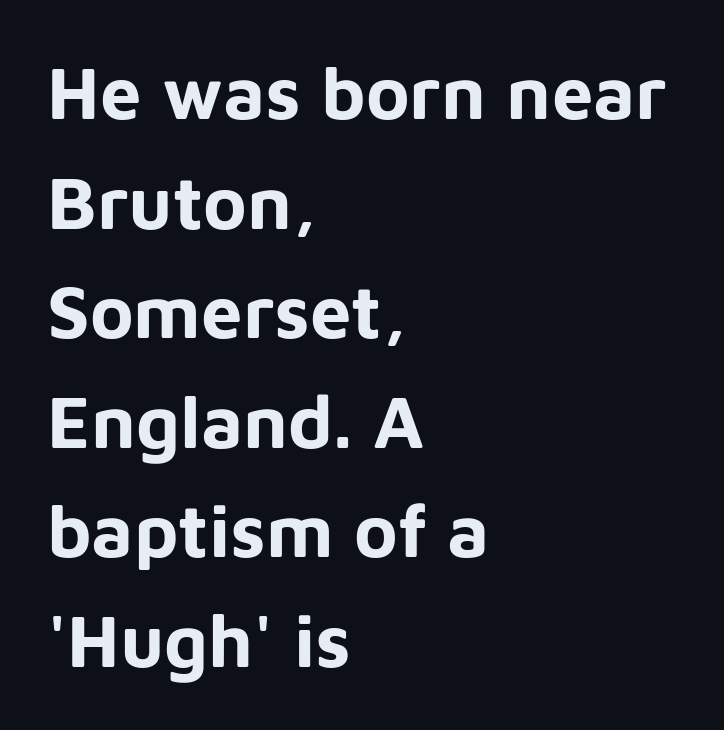
The image shows 74 px bold sans-serif type, upright; set left-aligned, normal line spacing (1.48x), normal letter spacing, not underlined; low stroke contrast and a medium x-height.
